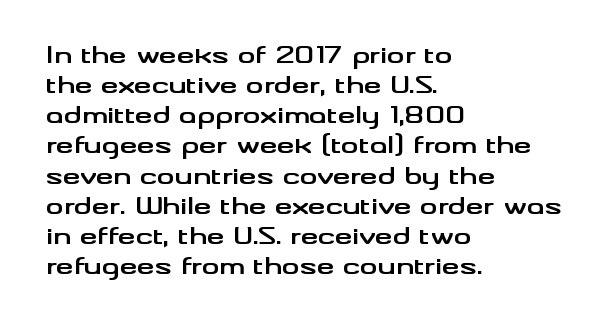
The image shows 22 px bold type, upright; set left-aligned, normal line spacing (1.37x), normal letter spacing, not underlined.
